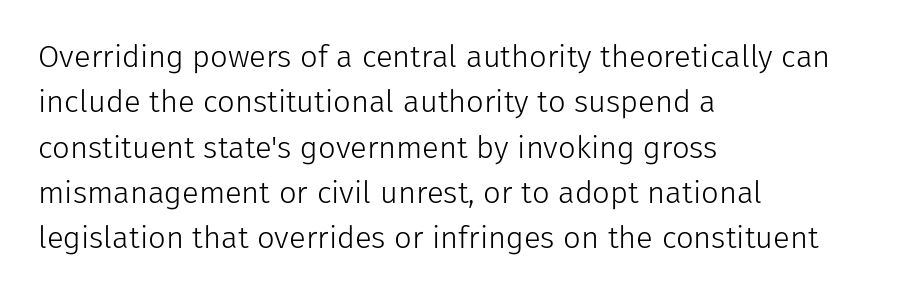
Vertical strokes here are truly vertical. Honestly, the row spacing looks completely unremarkable. What kind of face is this? One without serifs — a sans. The rendering uses natural spacing where letterforms have individual widths. A light-to-regular cut is what we see here.
